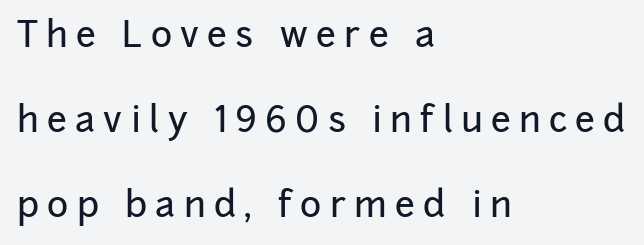
The image shows 36 px sans-serif type, upright; set left-aligned, loose line spacing (2.36x), unusually wide letter spacing (+0.23 em), not underlined; low stroke contrast and a medium x-height.
